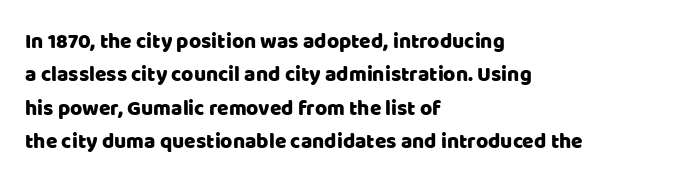
The image shows 21 px text type, upright; set left-aligned, normal line spacing (1.59x), normal letter spacing, not underlined.
